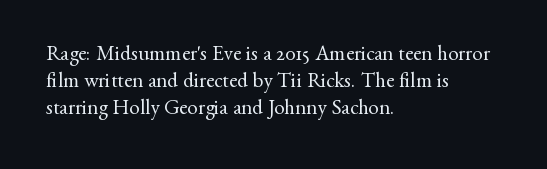
The passage shown is not underscored anywhere. Summary of vertical rhythm: regular, with standard interline spacing. The rag falls on the right side of this text block. Notice how the stems are strictly vertical — no italics here. Vertical stems look standard width or narrower in stroke.
